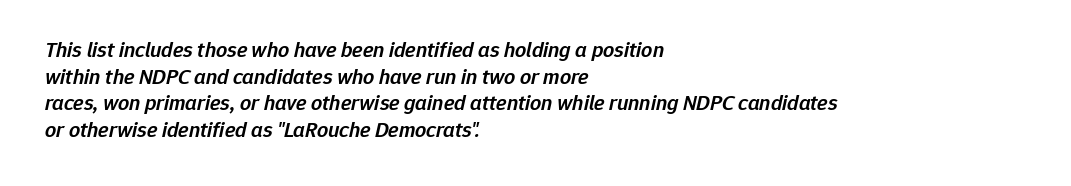
The image shows 22 px text type, italic (leaning right); set left-aligned, line spacing 1.21x, normal letter spacing, not underlined.
